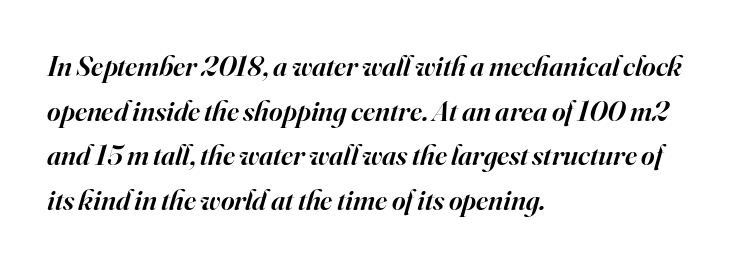
The letters advance in unequal steps, a hallmark of proportional type. The letters carry serifs — small finishing strokes at the ends of their stems. The glyphs look as if they've been sheared to an angle. One glance says typical: line gaps are just what's usual.
